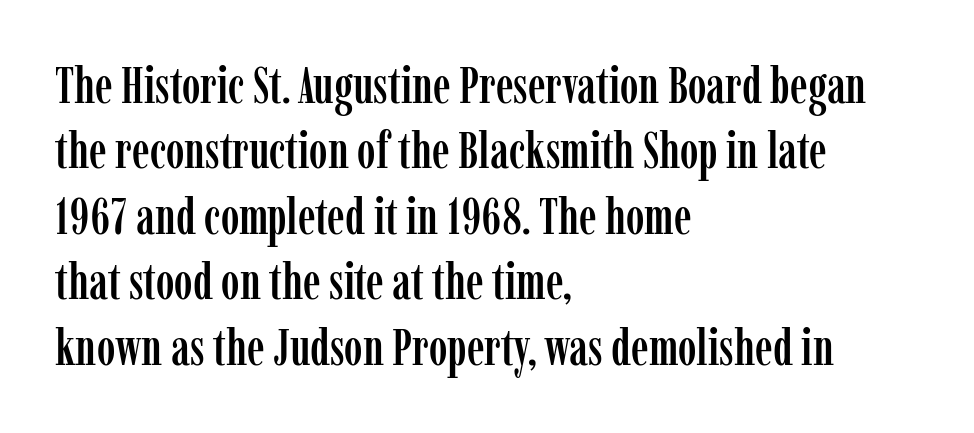
The image shows 50 px condensed serif type, upright; set left-aligned, normal line spacing (1.31x), normal letter spacing, not underlined; low stroke contrast and a medium x-height.
